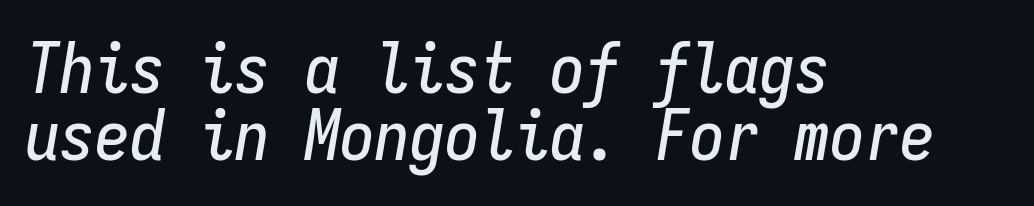
The image shows 70 px condensed type, italic (leaning right), monospaced; set left-aligned, tight line spacing (0.96x), normal letter spacing, not underlined; low stroke contrast and a medium x-height.
